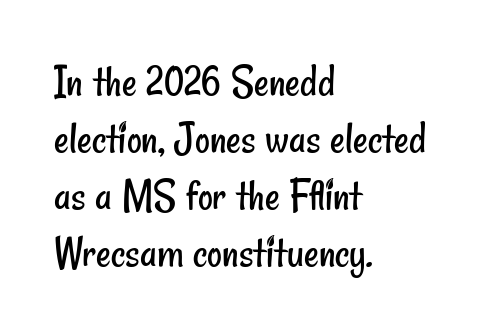
Q: Is the text bold? A: No.
Q: Is the typeface a serif or a sans-serif typeface? A: Sans-serif.
Q: Is the text underlined? A: No.
Q: How is the paragraph aligned? A: Left-aligned.
Q: Is the spacing between letters normal or unusually wide? A: Normal.
Q: Width (condensed, normal, or wide)? A: Condensed.
Q: Stroke contrast? A: Low.
Q: x-height? A: Small.
Q: Monospaced? A: No.
